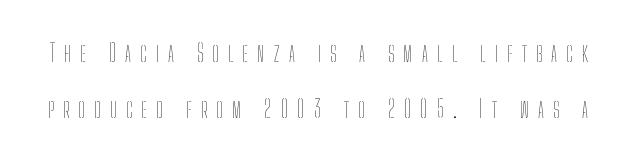
{"italic": "no", "bold": "no", "underline": "no", "line_spacing": "loose", "line_spacing_ratio": 2.32, "letter_spacing": "wide", "letter_spacing_em": 0.38, "glyph_px": 24}
